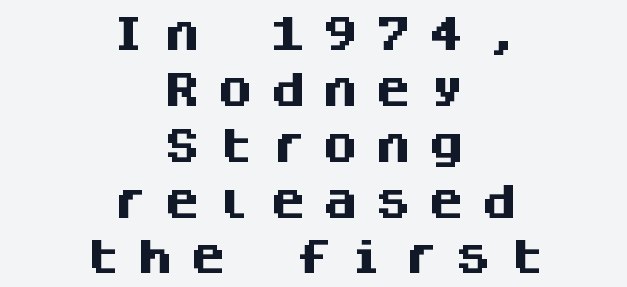
The image shows 37 px heavy sans-serif type, upright, monospaced; set centered, normal line spacing (1.51x), unusually wide letter spacing (+0.43 em), not underlined; medium stroke contrast and a large x-height.
